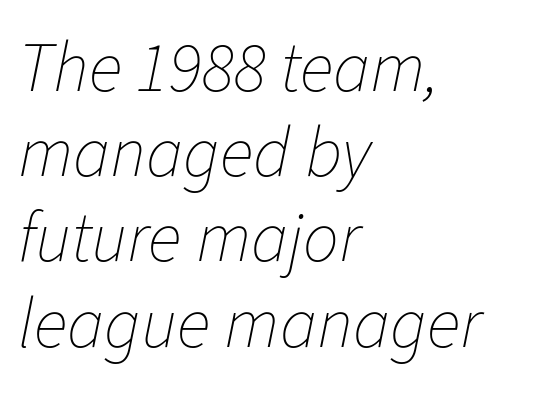
The image shows 71 px thin type, italic (leaning right); set left-aligned, line spacing 1.2x, normal letter spacing, not underlined; low stroke contrast and a medium x-height.
